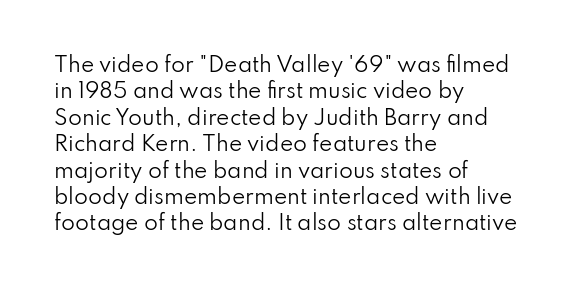
The image shows 20 px text type, upright; set left-aligned, normal line spacing (1.32x), normal letter spacing, not underlined.
